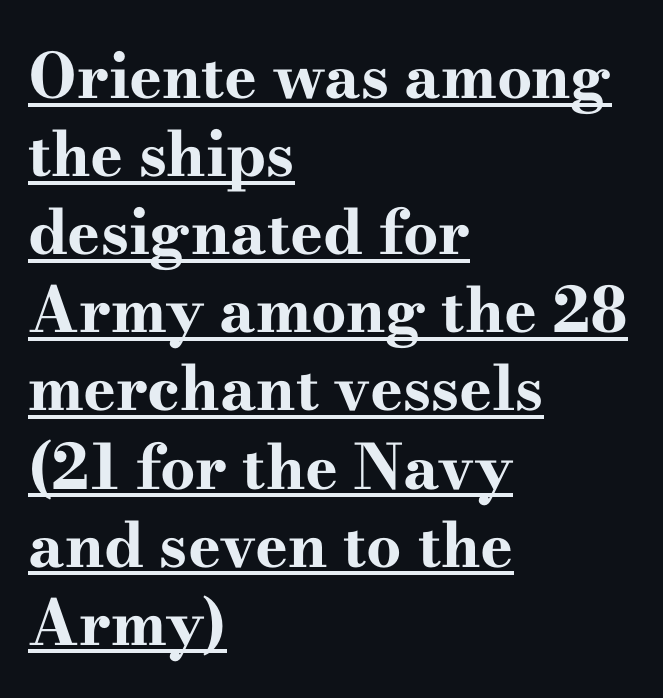
Think of a printed novel: that variable character pitch is what you see here. The rendering uses a moderate line-height, typical for paragraphs. Reading down the block, your eye returns to a fixed left position each line. Designer's note — italics off, roman on.
